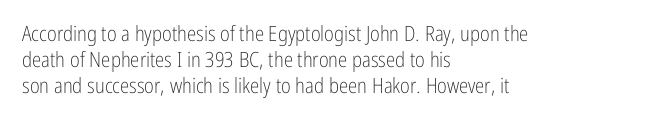
{"italic": "no", "bold": "no", "underline": "no", "align": "left", "line_spacing_ratio": 1.23, "letter_spacing": "normal", "letter_spacing_em": 0.0, "glyph_px": 21}
